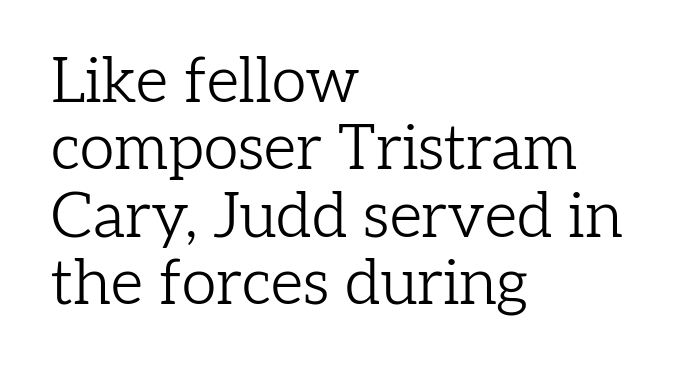
You can tell it's not italic because the verticals are truly vertical. Rows of type sit shoulder to shoulder in the vertical direction. You could not count columns in this text — the font is proportionally spaced. Descender tails drop into unmarked territory.
